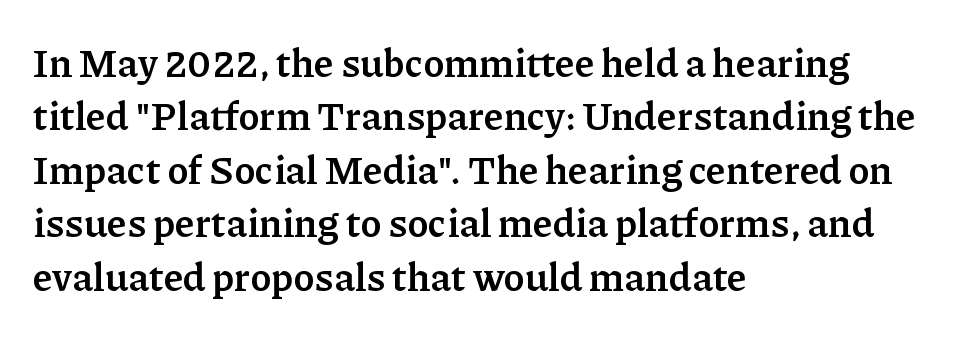
A typesetter would call this leading conventional body-copy spacing. The letters sit at their default tracking, neither squeezed nor spread. Short and long lines alike share a common starting point at left. The lettering holds an erect, upright posture throughout. The specimen omits any rule beneath the text block's lines. Observe the serifs anchoring each vertical stroke in this sample.
